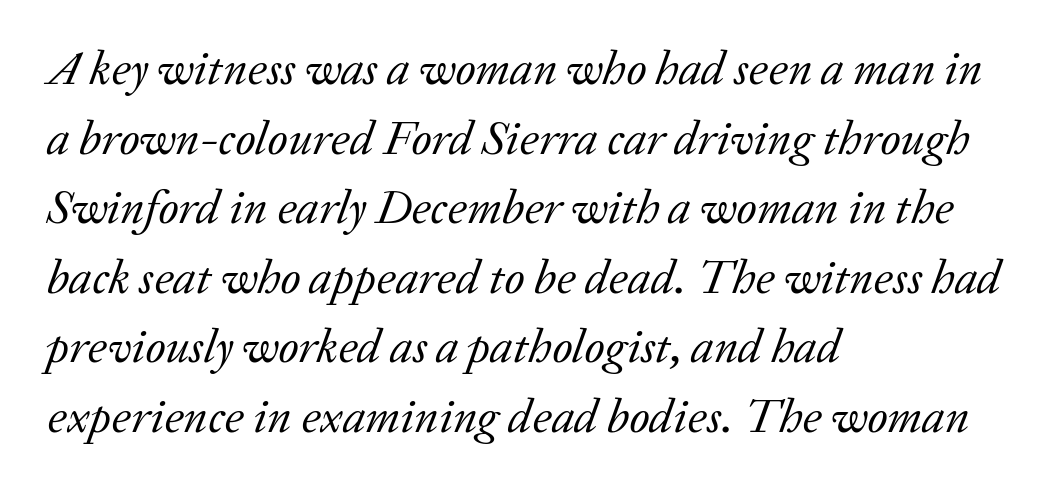
{"serif": "yes", "italic": "yes", "lean": "right", "slant_degrees": 20, "bold": "no", "weight": "regular", "width": "normal", "stroke_contrast": "low", "x_height": "medium", "monospaced": "no", "underline": "no", "align": "left", "line_spacing": "normal", "line_spacing_ratio": 1.45, "letter_spacing": "normal", "letter_spacing_em": 0.0, "glyph_px": 48}
